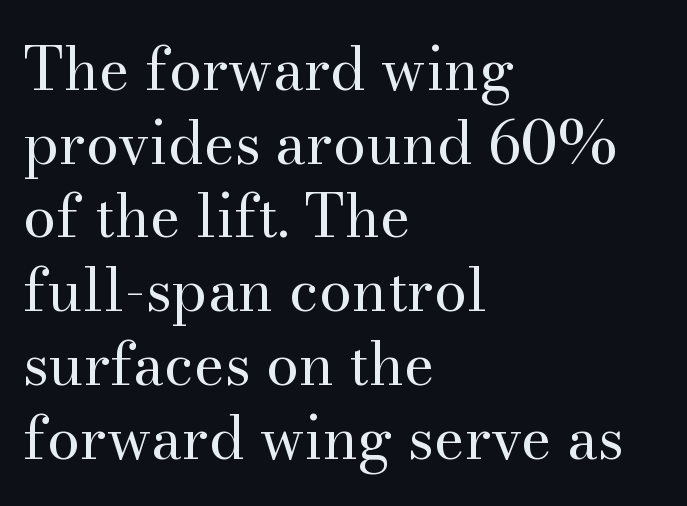
The lettering holds an erect, upright posture throughout. Little horizontal feet cap the strokes, marking this as serif type. Line beginnings align vertically; line endings do not. Think of a printed novel: that variable character pitch is what you see here. The passage shown is not bold in any degree. The letterforms sit shoulder to shoulder at normal distance.
